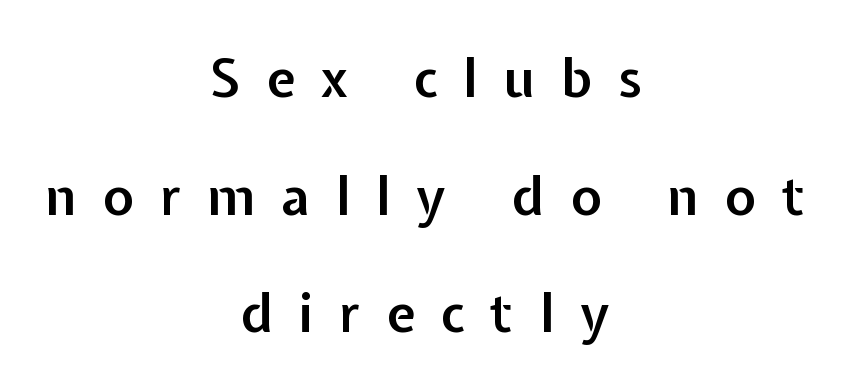
Q: Is the text bold? A: Semi-bold.
Q: Is the text italic (slanted)? A: No, it is upright.
Q: Is the typeface a serif or a sans-serif typeface? A: Sans-serif.
Q: Is the text underlined? A: No.
Q: How is the paragraph aligned? A: Centered.
Q: Is the spacing between letters normal or unusually wide? A: Unusually wide.
Q: Is the spacing between lines tight, normal or loose? A: Loose.
Q: Width (condensed, normal, or wide)? A: Normal.
Q: Stroke contrast? A: Low.
Q: x-height? A: Medium.
Q: Monospaced? A: No.
